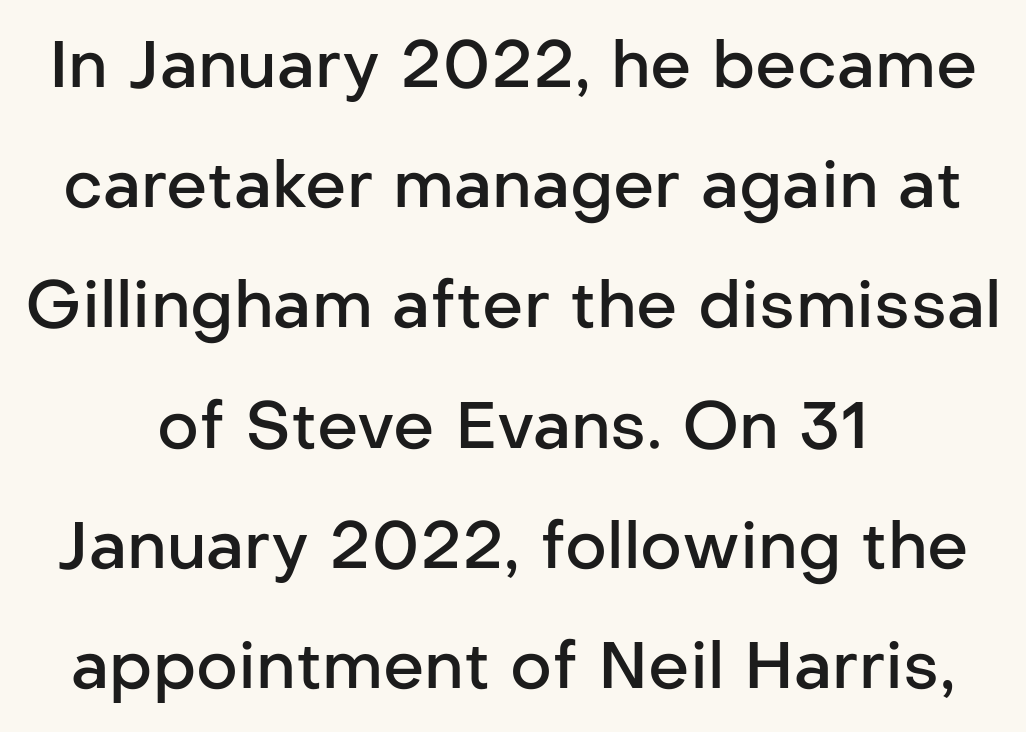
The image shows 65 px semibold sans-serif type, upright; set centered, line spacing 1.85x, normal letter spacing, not underlined; low stroke contrast and a medium x-height.
